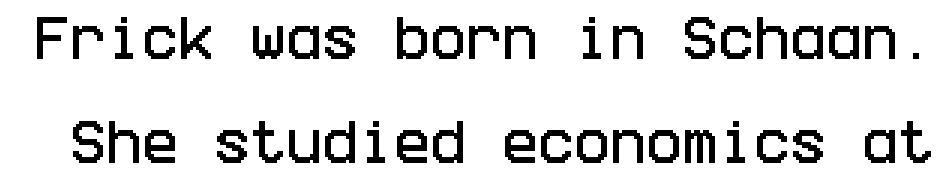
{"serif": "no", "italic": "no", "width": "condensed", "stroke_contrast": "low", "x_height": "large", "underline": "no", "line_spacing": "loose", "line_spacing_ratio": 2.16, "letter_spacing": "normal", "letter_spacing_em": 0.0, "glyph_px": 48}
